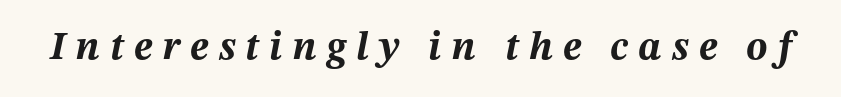
Students, this is bold: see how much ink each stroke carries. Varying glyph widths throughout — classic text-font behaviour. The zone under the glyphs is completely vacant. Students, note that the glyphs here are deliberately spaced far apart. The glyphs look as if they've been sheared to an angle.
